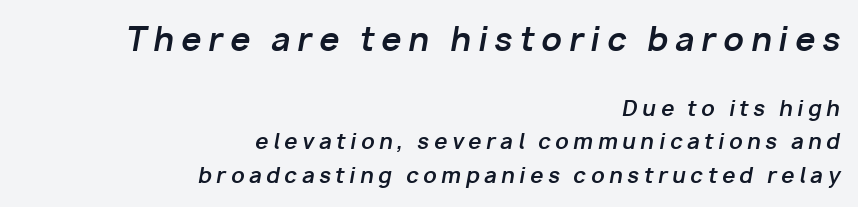
The emphasis by scale lands on block number one, above. Here the designer chose a conventional face with non-uniform glyph widths. This sample uses an oblique cut, with every glyph tilted off the vertical. These lines stack with their right ends in a neat column. Whoever set this chose a conventional vertical rhythm. Honestly, the letter spacing is so wide it's the main thing you notice.
